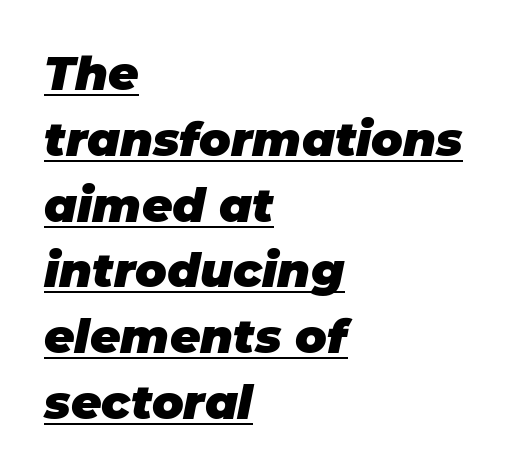
The image shows 47 px heavy type, italic (leaning right); set left-aligned, normal line spacing (1.4x), normal letter spacing, underlined; low stroke contrast and a large x-height.
